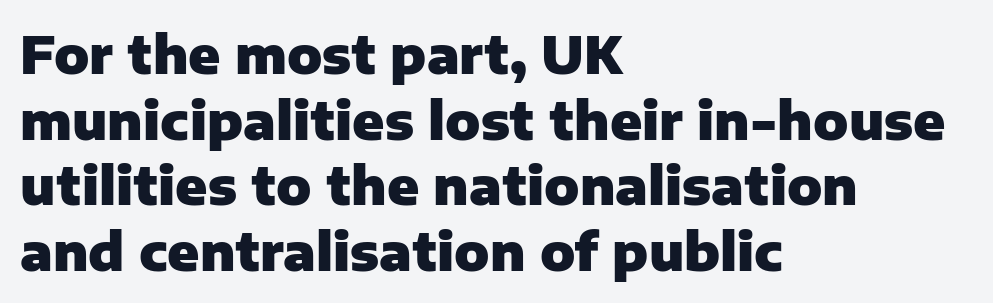
{"serif": "no", "italic": "no", "bold": "yes", "weight": "heavy", "width": "normal", "stroke_contrast": "low", "x_height": "medium", "monospaced": "no", "underline": "no", "align": "left", "line_spacing": "normal", "line_spacing_ratio": 1.26, "letter_spacing": "normal", "letter_spacing_em": 0.0, "glyph_px": 52}
